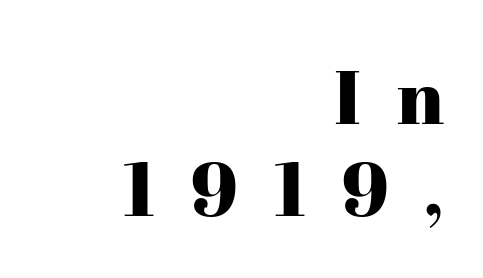
Alignment: flush right. The font's upright variant was chosen for this text. Rule under the text: the space is simply empty. The rendering uses natural spacing where letterforms have individual widths.
